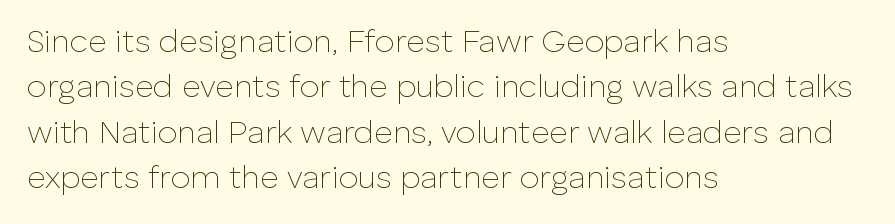
Students, observe: this is what conventionally led text looks like. These glyphs show unthickened strokes, regular width or finer. Each word holds together tightly as a unit, with standard inter-letter gaps. Where is the straight margin? On the left.
